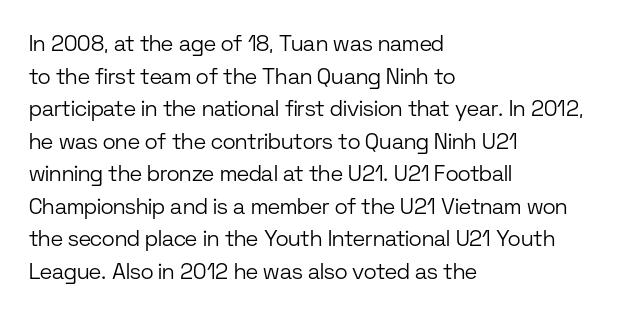
Rows of type keep a routine distance in the vertical direction. The space beneath each line is pristine and unruled. Which margin do the lines hug? The left one — the right edge is uneven. The letterforms sit shoulder to shoulder at normal distance.
